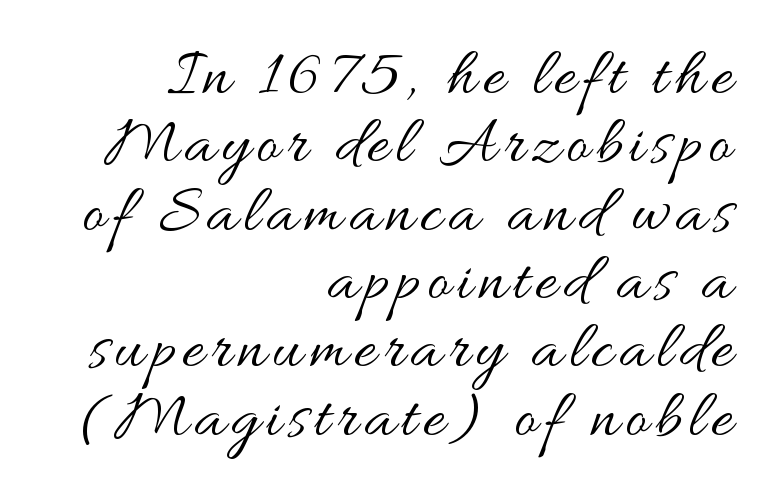
The image shows 67 px regular-weight, wide type; set right-aligned, tight line spacing (1.02x), not underlined; medium stroke contrast and a small x-height.
